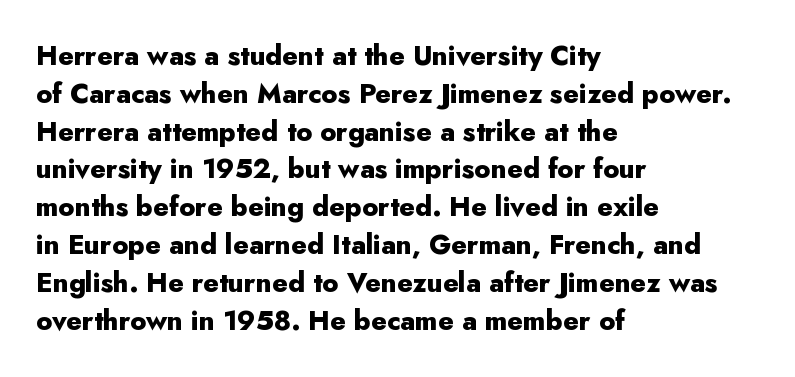
Line spacing here is normal. The baseline area is clear. This sample uses an upright cut, with every glyph sitting square on the baseline. These lines keep a tight, regular rhythm from letter to letter. Line beginnings align vertically; line endings do not.
